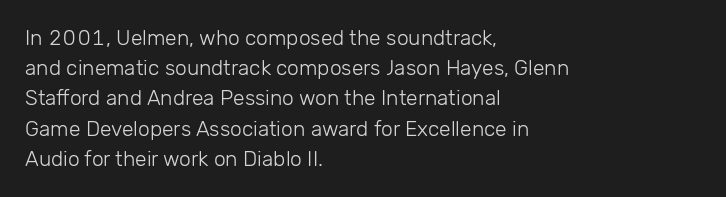
{"italic": "no", "bold": "no", "underline": "no", "align": "left", "line_spacing": "normal", "line_spacing_ratio": 1.44, "letter_spacing": "normal", "letter_spacing_em": 0.0, "glyph_px": 21}
